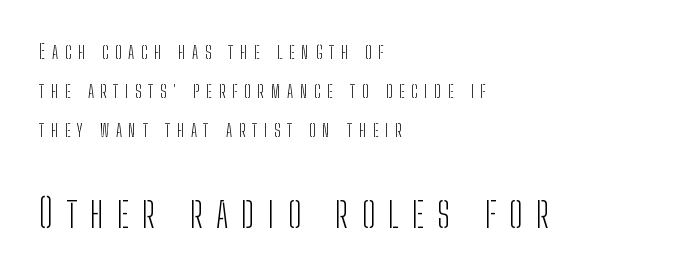
Q: Is the text bold? A: No.
Q: Is the text italic (slanted)? A: No, it is upright.
Q: Is the typeface a serif or a sans-serif typeface? A: Sans-serif.
Q: Is the text underlined? A: No.
Q: How is the paragraph aligned? A: Left-aligned.
Q: Is the spacing between letters normal or unusually wide? A: Unusually wide.
Q: Is the spacing between lines tight, normal or loose? A: Loose.
Q: Which block of text is set in a larger size, the first (top) or the second (bottom)? A: The second (bottom) one.
Q: Width (condensed, normal, or wide)? A: Condensed.
Q: Stroke contrast? A: Low.
Q: x-height? A: Medium.
Q: Monospaced? A: No.
